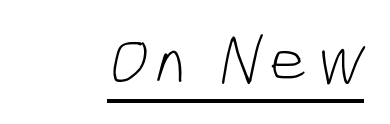
Q: Is the text bold? A: No.
Q: Is the typeface a serif or a sans-serif typeface? A: Sans-serif.
Q: Is the text underlined? A: Yes.
Q: Width (condensed, normal, or wide)? A: Condensed.
Q: Stroke contrast? A: Low.
Q: x-height? A: Medium.
Q: Monospaced? A: No.
